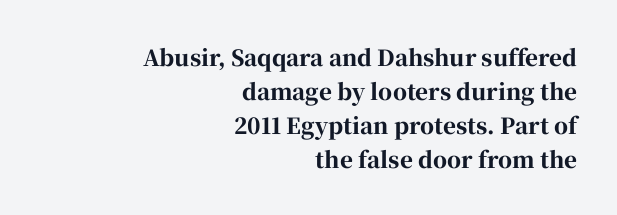
{"italic": "no", "bold": "yes", "underline": "no", "align": "right", "line_spacing": "normal", "line_spacing_ratio": 1.54, "letter_spacing": "normal", "letter_spacing_em": 0.0, "glyph_px": 22}
